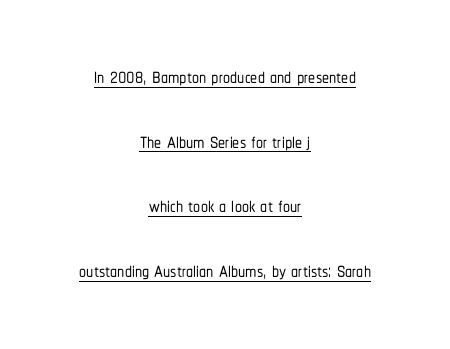
Spacing between characters is what you'd get straight out of the box. Ordinary non-slanted type is in use. These characters rest on top of a visible drawn line. A typesetter would call this proportional, since set widths differ per character.
